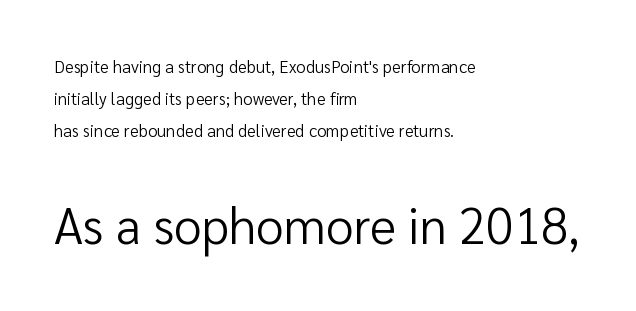
The second block has been scaled up relative to the first. Do the characters align in a grid? No, the font is proportional. A student would call this left alignment; a typographer would say flush left, rag right. This is roman type, the default non-slanted kind.
